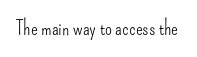
The image shows 20 px text type, upright; set normal letter spacing, not underlined.
